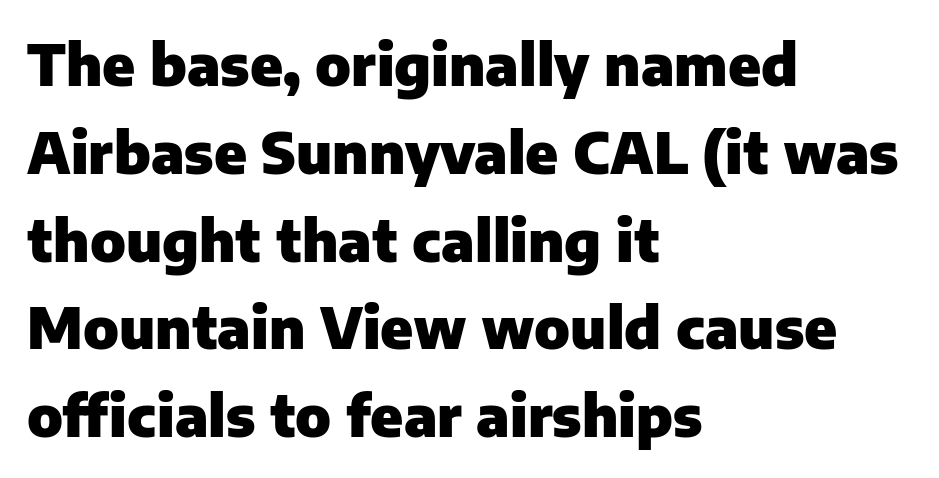
Q: Is the text bold? A: Yes.
Q: Is the text italic (slanted)? A: No, it is upright.
Q: Is the typeface a serif or a sans-serif typeface? A: Sans-serif.
Q: Is the text underlined? A: No.
Q: How is the paragraph aligned? A: Left-aligned.
Q: Is the spacing between letters normal or unusually wide? A: Normal.
Q: Is the spacing between lines tight, normal or loose? A: Normal.
Q: Width (condensed, normal, or wide)? A: Normal.
Q: Stroke contrast? A: Low.
Q: x-height? A: Medium.
Q: Monospaced? A: No.
